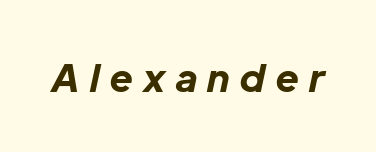
The image shows 38 px bold type, italic (leaning right); set unusually wide letter spacing (+0.28 em), not underlined; low stroke contrast and a medium x-height.
